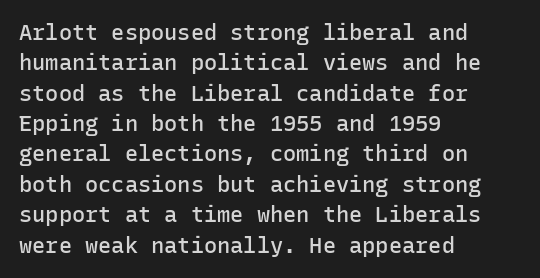
Q: Is the text bold? A: Semi-bold.
Q: Is the text italic (slanted)? A: No, it is upright.
Q: Is the text underlined? A: No.
Q: How is the paragraph aligned? A: Left-aligned.
Q: Is the spacing between letters normal or unusually wide? A: Normal.
Q: Is the spacing between lines tight, normal or loose? A: Normal.
